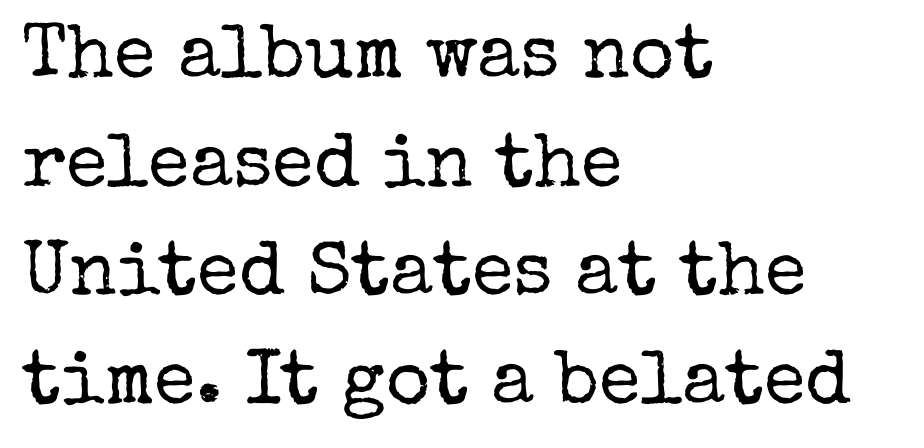
{"serif": "yes", "italic": "no", "bold": "no", "weight": "regular", "width": "normal", "stroke_contrast": "low", "x_height": "medium", "monospaced": "no", "underline": "no", "align": "left", "line_spacing": "normal", "line_spacing_ratio": 1.43, "letter_spacing": "normal", "letter_spacing_em": 0.0, "glyph_px": 76}
